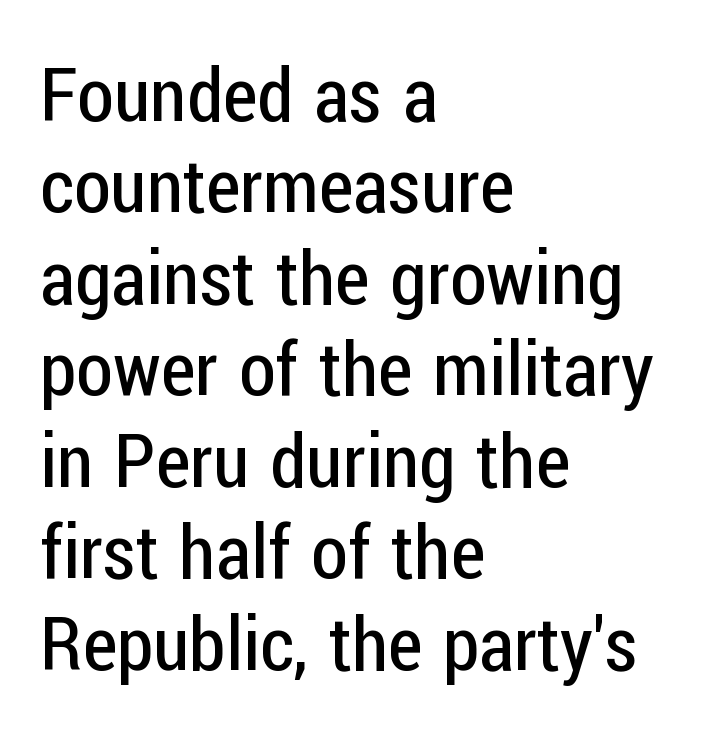
No extra ink here — the face is not bold. The paragraph has a hard left edge and a soft right edge. The specimen omits any rule beneath the text block's lines. This is the regular roman posture of the typeface.
